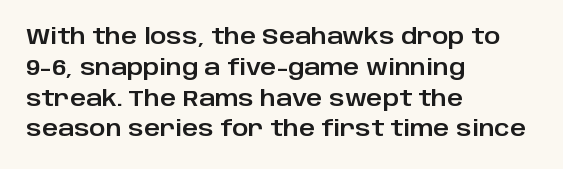
{"italic": "no", "underline": "no", "align": "left", "line_spacing": "normal", "line_spacing_ratio": 1.4, "letter_spacing": "normal", "letter_spacing_em": 0.0, "glyph_px": 22}
